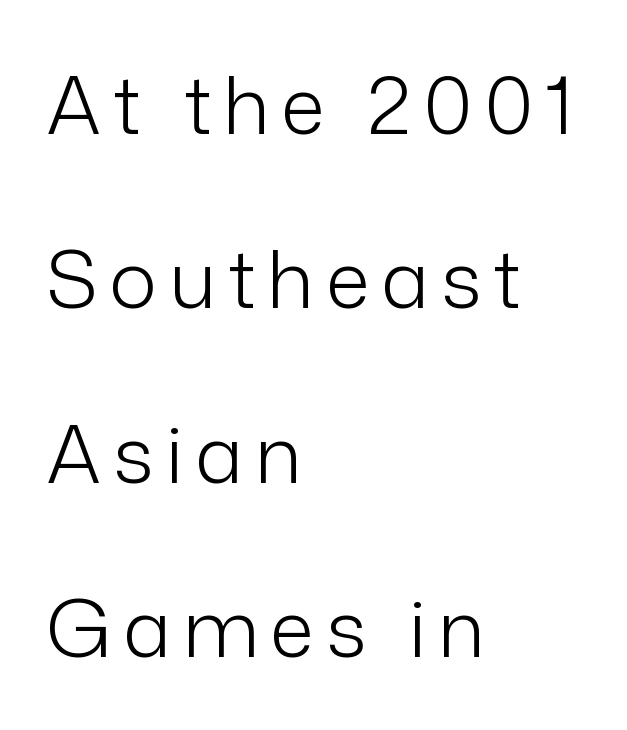
The image shows 80 px light sans-serif type, upright; set left-aligned, loose line spacing (2.18x), not underlined; low stroke contrast and a medium x-height.
